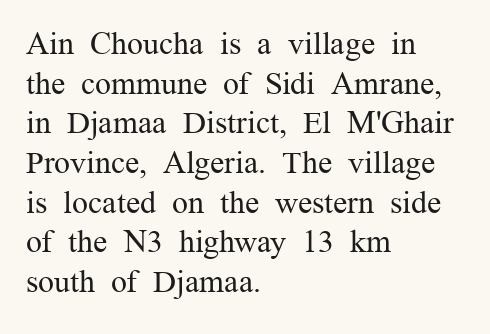
The image shows 32 px regular-weight serif type, upright; set left-aligned, line spacing 1.24x, normal letter spacing, not underlined; medium stroke contrast and a medium x-height.
